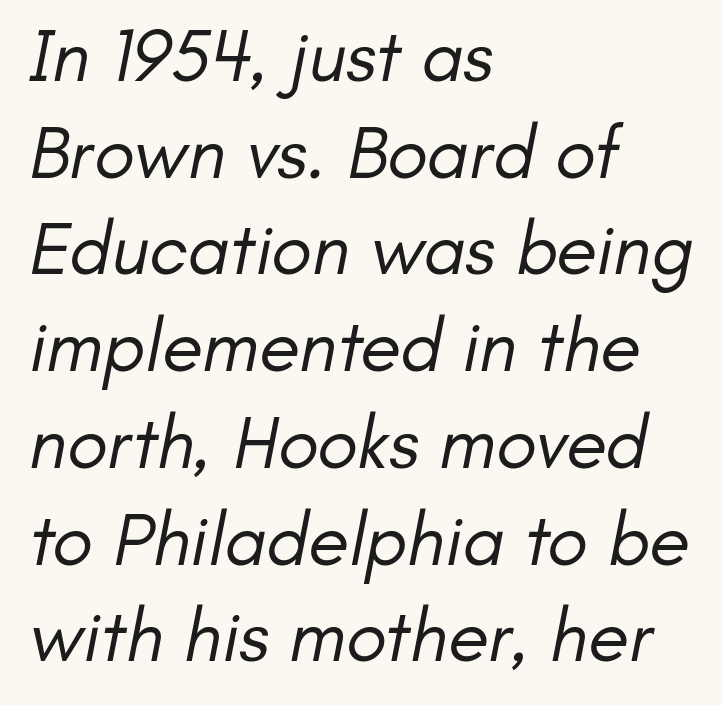
{"serif": "no", "bold": "no", "weight": "regular", "width": "normal", "stroke_contrast": "low", "x_height": "small", "monospaced": "no", "underline": "no", "align": "left", "line_spacing": "normal", "line_spacing_ratio": 1.29, "letter_spacing": "normal", "letter_spacing_em": 0.0, "glyph_px": 75}
